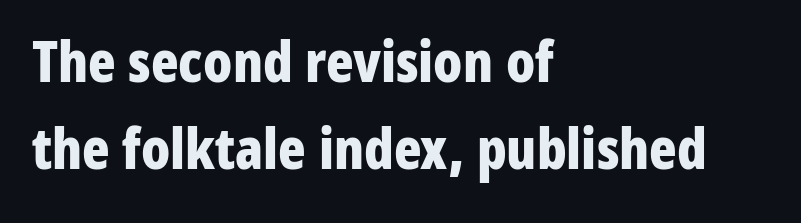
The image shows 57 px bold, condensed sans-serif type, upright; set left-aligned, normal line spacing (1.52x), normal letter spacing, not underlined; low stroke contrast and a medium x-height.
